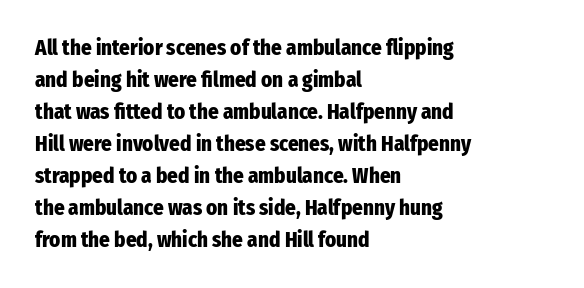
The type sits square on the baseline with zero lean. Summary of weight: heavy, a full bold. Interline gaps are of average width in this sample. The type is set solid horizontally, with unmodified tracking. Underline: absent.
